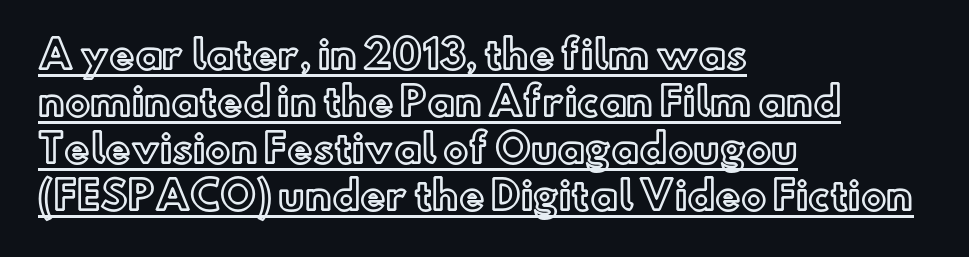
Q: Is the text italic (slanted)? A: No, it is upright.
Q: Is the text underlined? A: Yes.
Q: How is the paragraph aligned? A: Left-aligned.
Q: Is the spacing between letters normal or unusually wide? A: Normal.
Q: Width (condensed, normal, or wide)? A: Normal.
Q: x-height? A: Small.
Q: Monospaced? A: No.
